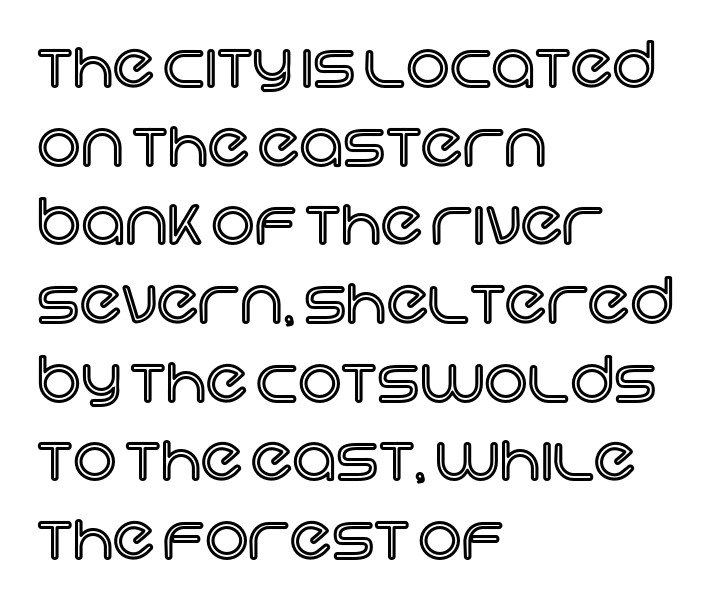
The image shows 61 px text type, upright; set left-aligned, normal line spacing (1.29x), normal letter spacing, not underlined; a large x-height.
